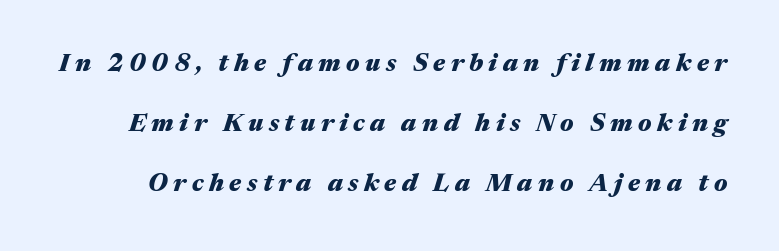
{"italic": "yes", "lean": "right", "slant_degrees": 17, "bold": "yes", "underline": "no", "line_spacing": "loose", "line_spacing_ratio": 2.41, "letter_spacing": "wide", "letter_spacing_em": 0.22, "glyph_px": 25}
